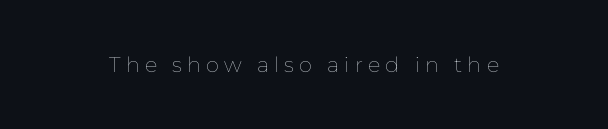
Q: Is the text bold? A: No.
Q: Is the text italic (slanted)? A: No, it is upright.
Q: Is the text underlined? A: No.
Q: Is the spacing between letters normal or unusually wide? A: Unusually wide.
